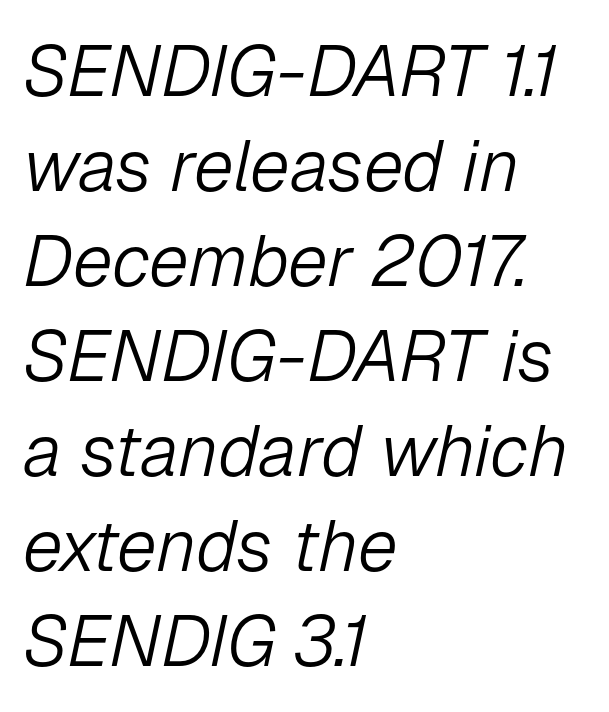
The image shows 72 px light type, italic (leaning right); set left-aligned, normal line spacing (1.32x), normal letter spacing, not underlined; low stroke contrast and a medium x-height.
